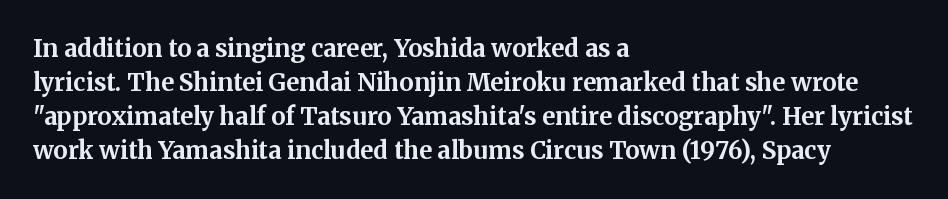
Q: Is the text bold? A: Yes.
Q: Is the text italic (slanted)? A: No, it is upright.
Q: Is the text underlined? A: No.
Q: How is the paragraph aligned? A: Left-aligned.
Q: Is the spacing between letters normal or unusually wide? A: Normal.
Q: Is the spacing between lines tight, normal or loose? A: Normal.
